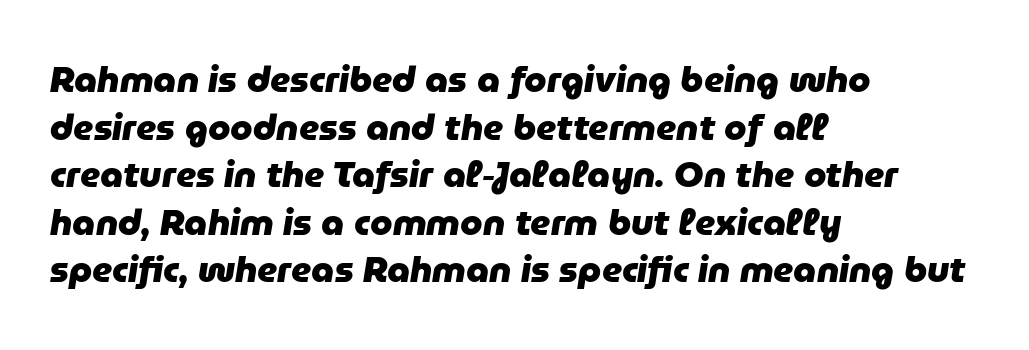
The image shows 36 px heavy type, italic (leaning right); set left-aligned, normal line spacing (1.32x), normal letter spacing, not underlined; low stroke contrast and a medium x-height.
